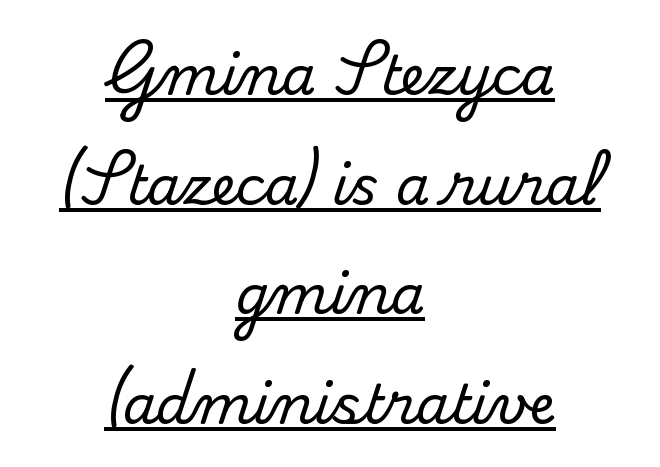
Q: Is the text italic (slanted)? A: Yes.
Q: Is the text underlined? A: Yes.
Q: How is the paragraph aligned? A: Centered.
Q: Is the spacing between letters normal or unusually wide? A: Normal.
Q: Is the spacing between lines tight, normal or loose? A: Loose.
Q: Width (condensed, normal, or wide)? A: Normal.
Q: Stroke contrast? A: Medium.
Q: x-height? A: Small.
Q: Monospaced? A: No.
